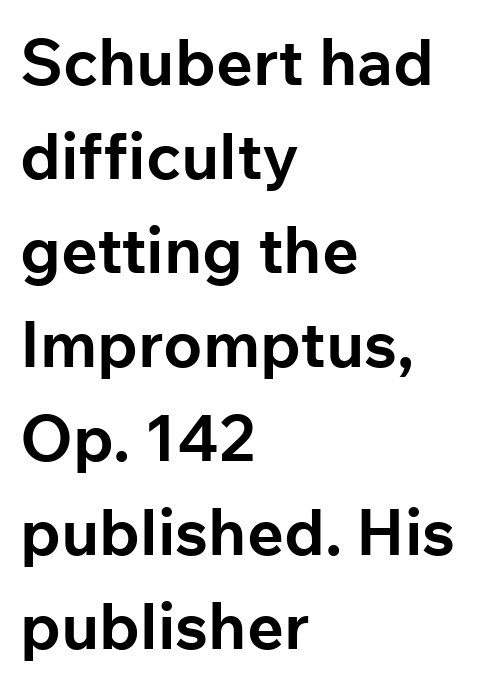
{"serif": "no", "italic": "no", "bold": "yes", "weight": "bold", "width": "normal", "stroke_contrast": "low", "x_height": "medium", "monospaced": "no", "underline": "no", "align": "left", "line_spacing": "normal", "line_spacing_ratio": 1.47, "letter_spacing": "normal", "letter_spacing_em": 0.0, "glyph_px": 64}
